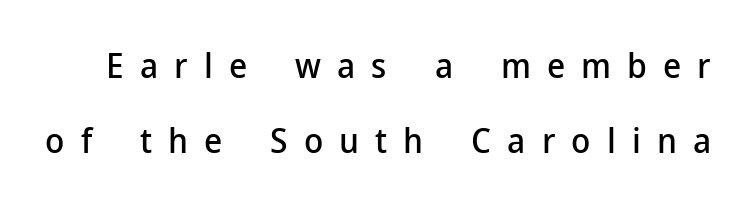
{"serif": "no", "italic": "no", "width": "normal", "stroke_contrast": "low", "x_height": "medium", "monospaced": "no", "underline": "no", "line_spacing": "loose", "line_spacing_ratio": 2.14, "letter_spacing": "wide", "letter_spacing_em": 0.46, "glyph_px": 35}
